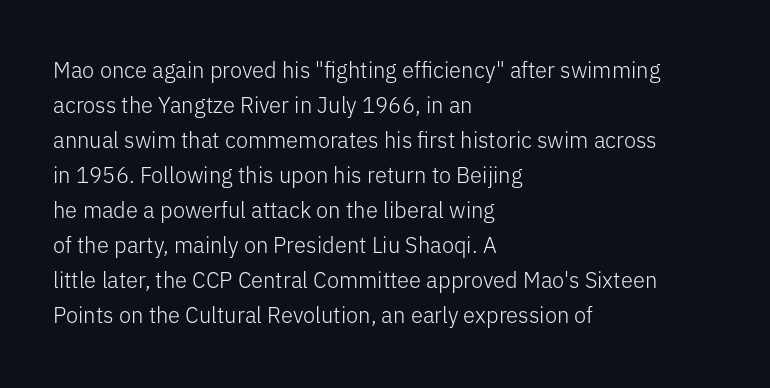
Every stem runs plumb, perpendicular to the baseline. Ink coverage per letter is moderate at most. Does extra space separate the letters? No, they use regular spacing. Line starts are locked; line ends wander. If you measured baseline to baseline, you'd find a middling distance.
